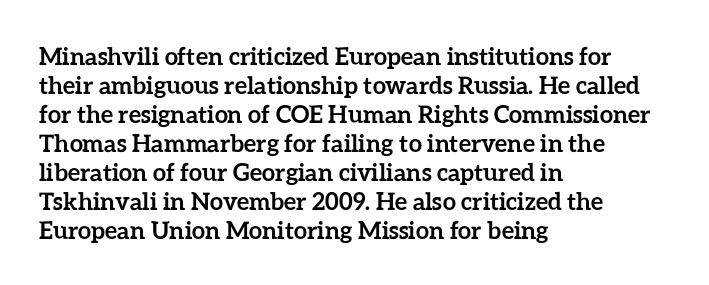
The image shows 24 px bold type, upright; set left-aligned, line spacing 1.21x, normal letter spacing, not underlined.
